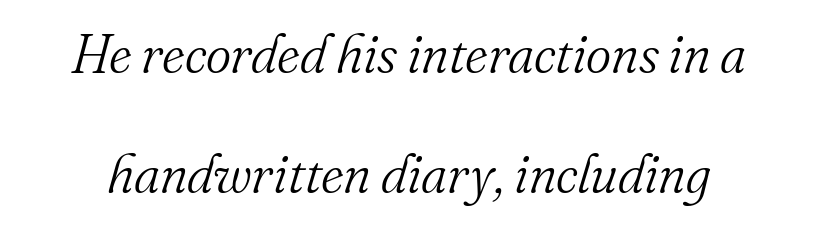
The image shows 54 px light serif type, italic (leaning right); set loose line spacing (2.23x), normal letter spacing, not underlined; medium stroke contrast and a small x-height.
